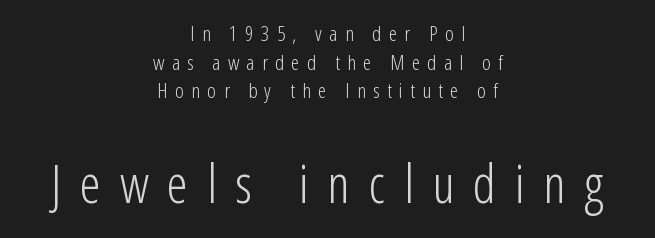
The face used here is rendered with a markedly widened letterfit. This rendering employs a face without finishing strokes, i.e., a sans-serif. Glance below the letters and you will spot only blank space. A quiet, ordinary-to-light weight characterises the typeface. The compositor balanced each line on the midline. Character widths vary here, with narrow letters taking less room than wide ones.
